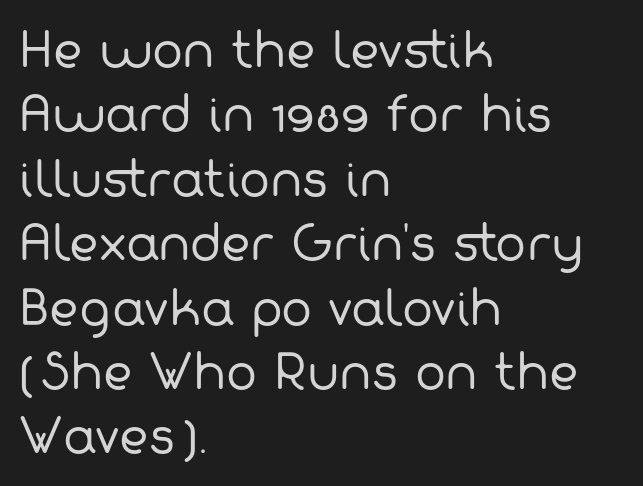
The image shows 46 px regular-weight sans-serif type; set left-aligned, normal line spacing (1.4x), normal letter spacing, not underlined; low stroke contrast and a medium x-height.
